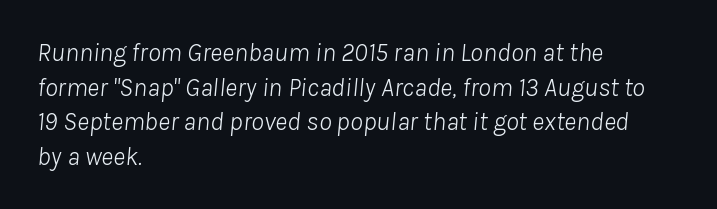
Q: Is the text bold? A: No.
Q: Is the text italic (slanted)? A: Yes, it leans right by about 8 degrees.
Q: Is the text underlined? A: No.
Q: How is the paragraph aligned? A: Left-aligned.
Q: Is the spacing between letters normal or unusually wide? A: Normal.
Q: Is the spacing between lines tight, normal or loose? A: Normal.
